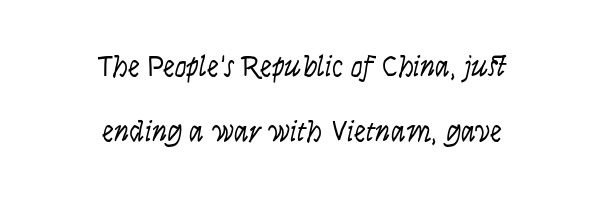
Q: Is the text bold? A: No.
Q: Is the text italic (slanted)? A: Yes, it leans right by about 9 degrees.
Q: Is the text underlined? A: No.
Q: How is the paragraph aligned? A: Centered.
Q: Is the spacing between letters normal or unusually wide? A: Normal.
Q: Is the spacing between lines tight, normal or loose? A: Loose.
Q: Width (condensed, normal, or wide)? A: Condensed.
Q: Stroke contrast? A: Low.
Q: x-height? A: Large.
Q: Monospaced? A: No.
